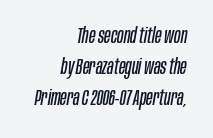
Anything drawn beneath the words? Only blank space. No chunkiness to these letters — they're not bold. Line endings align vertically; line beginnings do not. The face used here is rendered with its standard letterfit. Reading down the column, the eye jumps a familiar distance to each next line. If you drew a line through each stem, it would be angled.
